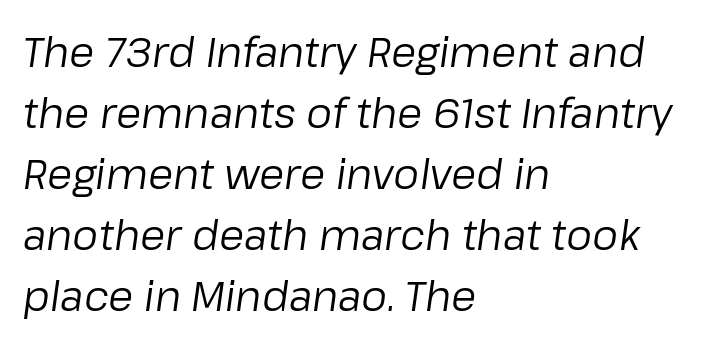
{"italic": "yes", "lean": "right", "slant_degrees": 8, "bold": "no", "weight": "regular", "width": "normal", "stroke_contrast": "low", "x_height": "medium", "monospaced": "no", "underline": "no", "align": "left", "line_spacing": "normal", "line_spacing_ratio": 1.49, "letter_spacing": "normal", "letter_spacing_em": 0.0, "glyph_px": 41}
